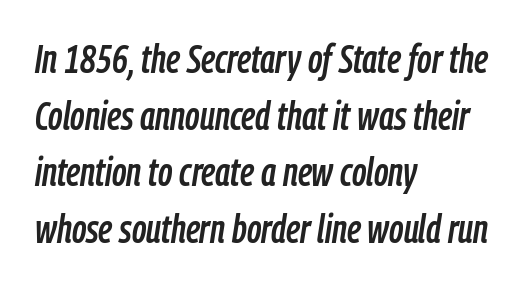
{"italic": "yes", "lean": "right", "slant_degrees": 9, "width": "condensed", "stroke_contrast": "low", "x_height": "medium", "monospaced": "no", "underline": "no", "align": "left", "line_spacing": "normal", "line_spacing_ratio": 1.45, "letter_spacing": "normal", "letter_spacing_em": 0.0, "glyph_px": 39}
